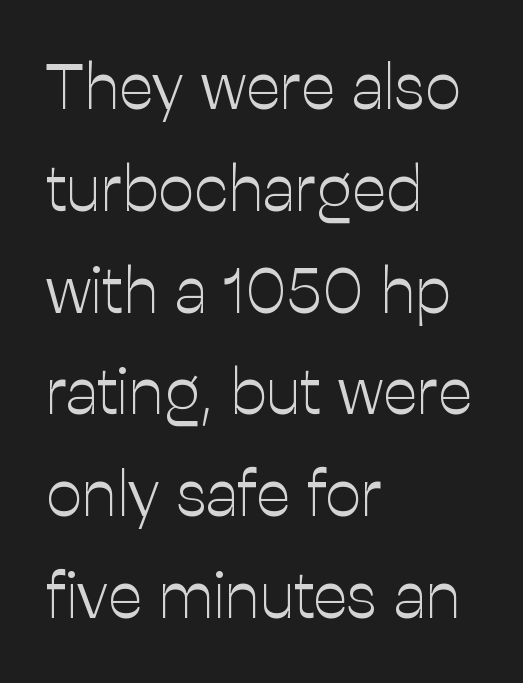
The image shows 64 px light sans-serif type, upright; set left-aligned, normal line spacing (1.59x), normal letter spacing, not underlined; low stroke contrast and a medium x-height.
